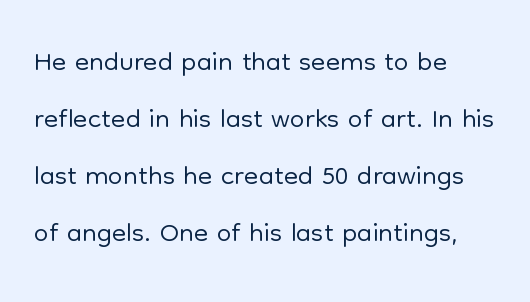
The image shows 42 px light sans-serif type, upright; set left-aligned, normal line spacing (1.36x), normal letter spacing, not underlined; low stroke contrast and a medium x-height.
